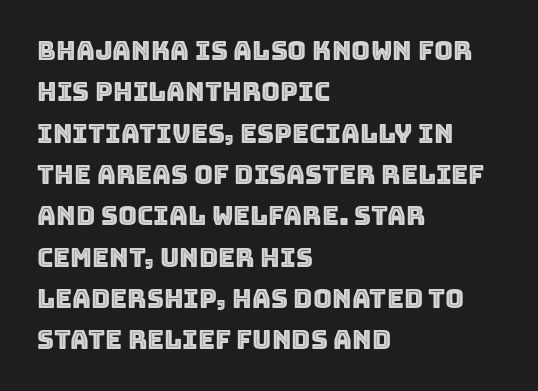
Honestly, there is no underline to notice here at all. Nothing unusual about the tracking: characters are spaced as the font intends. These lines stack with their left ends in a neat column. Posture: vertical. Normally led — the rows are evenly, conventionally spaced.
